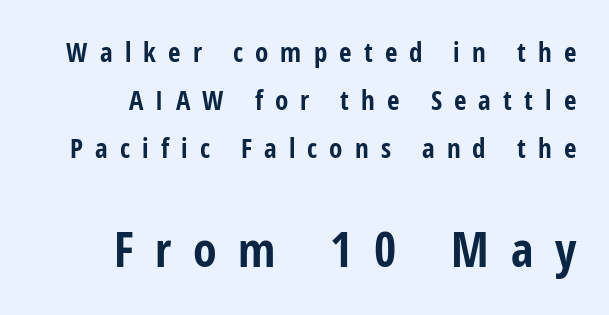
Q: Is the text bold? A: Yes.
Q: Is the text italic (slanted)? A: No, it is upright.
Q: Is the typeface a serif or a sans-serif typeface? A: Sans-serif.
Q: Is the text underlined? A: No.
Q: Is the spacing between letters normal or unusually wide? A: Unusually wide.
Q: Which block of text is set in a larger size, the first (top) or the second (bottom)? A: The second (bottom) one.
Q: Width (condensed, normal, or wide)? A: Condensed.
Q: Stroke contrast? A: Low.
Q: x-height? A: Medium.
Q: Monospaced? A: No.
